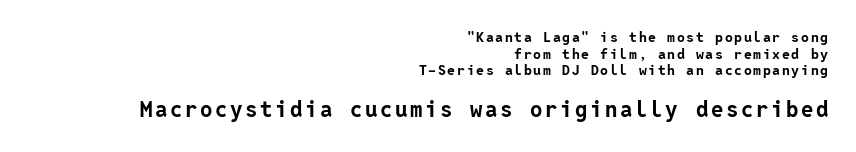
Q: Is the text bold? A: Yes.
Q: Is the text italic (slanted)? A: No, it is upright.
Q: Is the text underlined? A: No.
Q: How is the paragraph aligned? A: Right-aligned.
Q: Which block of text is set in a larger size, the first (top) or the second (bottom)? A: The second (bottom) one.
